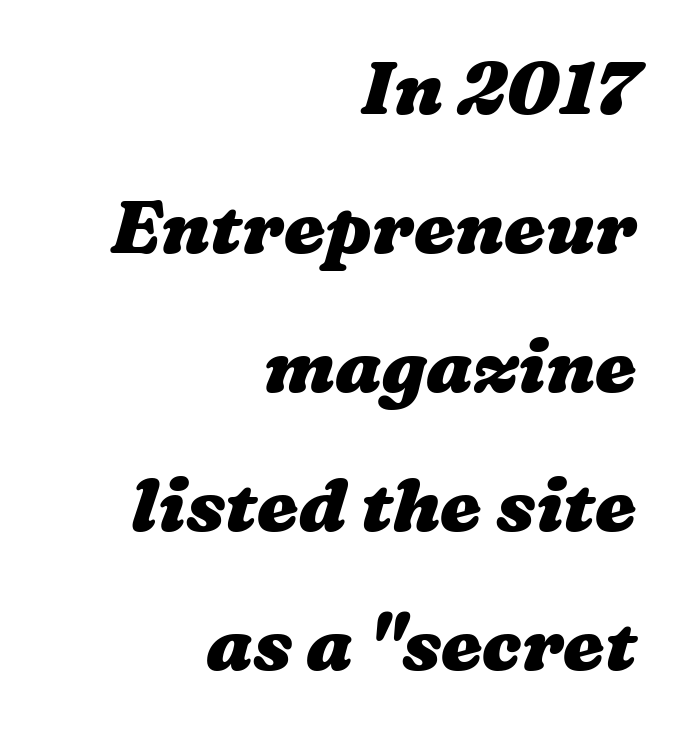
The image shows 74 px heavy, wide type; set right-aligned, line spacing 1.88x, normal letter spacing, not underlined; medium stroke contrast and a medium x-height.
